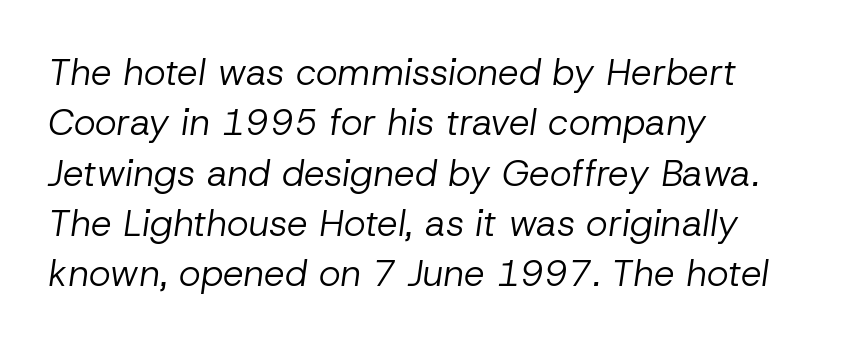
{"italic": "yes", "lean": "right", "slant_degrees": 8, "bold": "no", "weight": "regular", "width": "normal", "stroke_contrast": "low", "x_height": "medium", "monospaced": "no", "underline": "no", "align": "left", "line_spacing": "normal", "line_spacing_ratio": 1.36, "letter_spacing": "normal", "letter_spacing_em": 0.0, "glyph_px": 37}
